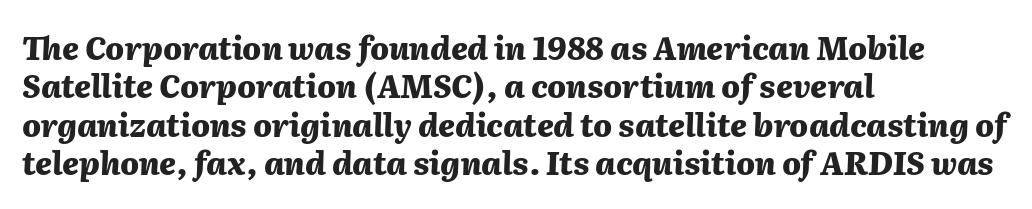
You could call the tracking neutral — neither tight nor loose. The lines are quadded left. The font's italic variant was chosen for this text. Notice how thick the strokes are: this is what a full bold looks like. Bare-footed words on every line.
